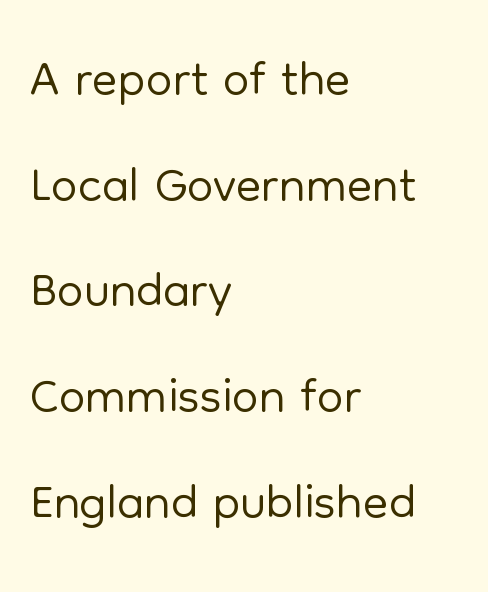
Q: Is the text bold? A: No.
Q: Is the text italic (slanted)? A: No, it is upright.
Q: Is the typeface a serif or a sans-serif typeface? A: Sans-serif.
Q: Is the text underlined? A: No.
Q: How is the paragraph aligned? A: Left-aligned.
Q: Is the spacing between letters normal or unusually wide? A: Normal.
Q: Is the spacing between lines tight, normal or loose? A: Normal.
Q: Width (condensed, normal, or wide)? A: Normal.
Q: Stroke contrast? A: Low.
Q: x-height? A: Medium.
Q: Monospaced? A: No.
